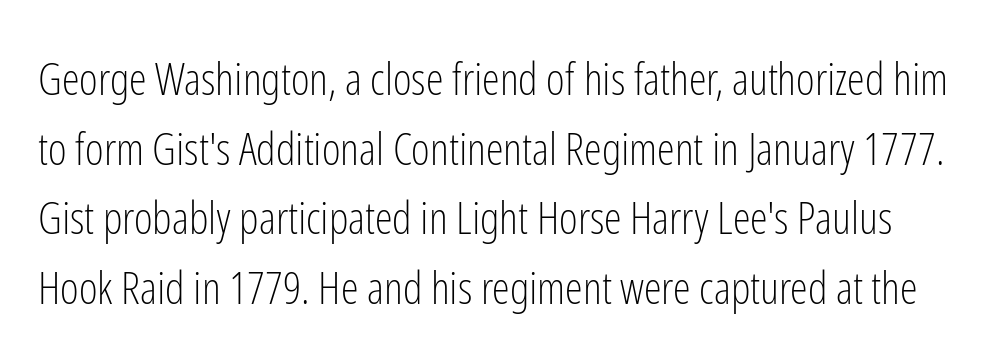
Is this a sans? Yes — the strokes have no serifs. What stands out about the letter spacing? Nothing — it is the standard amount. In terms of leading, this rendering sits right in the middle. You could not count columns in this text — the font is proportionally spaced. Every character sits straight up, as roman type does. Bare-footed words on every line.
